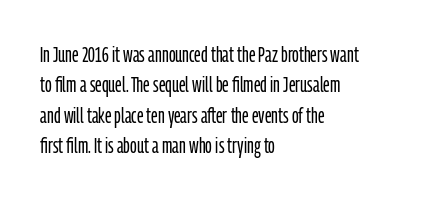
Q: Is the text bold? A: No.
Q: Is the text italic (slanted)? A: No, it is upright.
Q: Is the text underlined? A: No.
Q: How is the paragraph aligned? A: Left-aligned.
Q: Is the spacing between letters normal or unusually wide? A: Normal.
Q: Is the spacing between lines tight, normal or loose? A: Normal.
